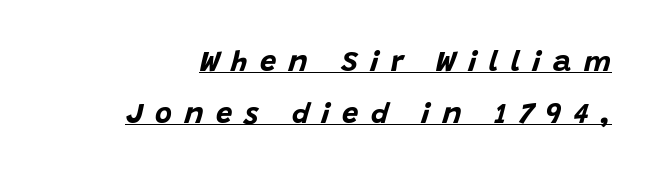
Q: Is the text bold? A: Yes.
Q: Is the text italic (slanted)? A: Yes, it leans right by about 15 degrees.
Q: Is the text underlined? A: Yes.
Q: Is the spacing between letters normal or unusually wide? A: Unusually wide.
Q: Width (condensed, normal, or wide)? A: Normal.
Q: Stroke contrast? A: Low.
Q: x-height? A: Large.
Q: Monospaced? A: No.
